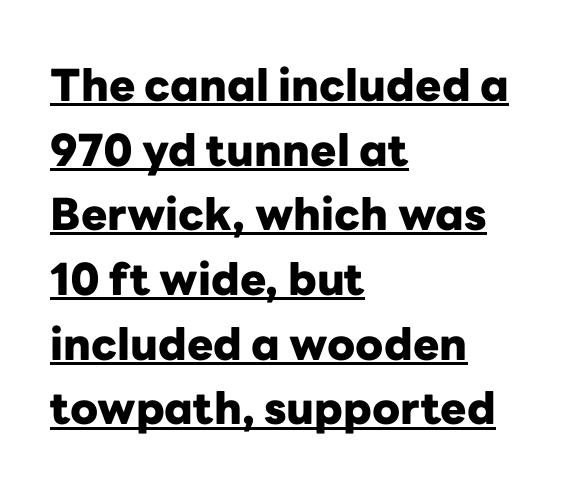
The image shows 44 px heavy sans-serif type, upright; set left-aligned, normal line spacing (1.47x), normal letter spacing, underlined; low stroke contrast and a medium x-height.
